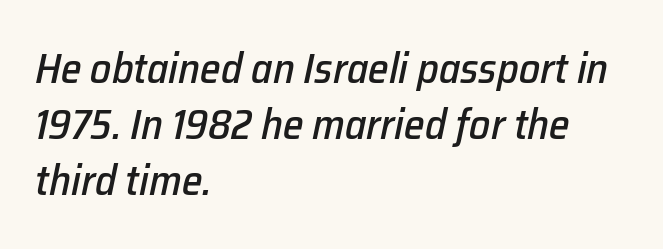
{"italic": "yes", "lean": "right", "slant_degrees": 12, "width": "normal", "stroke_contrast": "low", "x_height": "medium", "monospaced": "no", "underline": "no", "align": "left", "line_spacing": "normal", "line_spacing_ratio": 1.33, "letter_spacing": "normal", "letter_spacing_em": 0.0, "glyph_px": 42}
